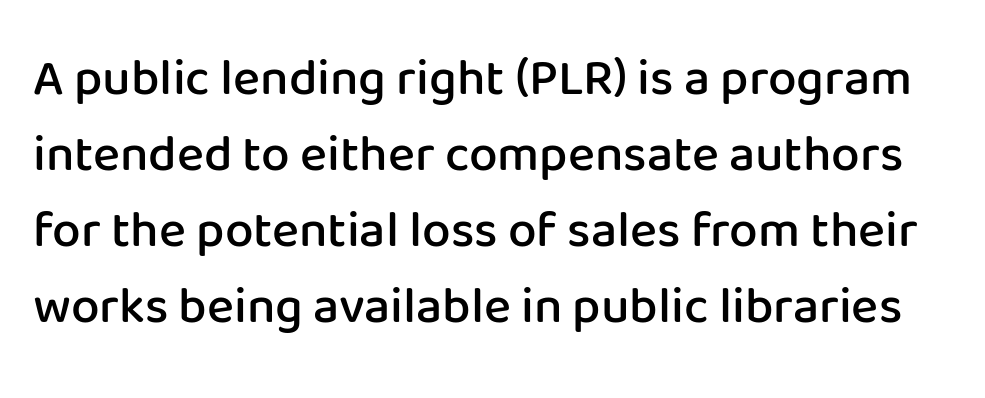
The image shows 51 px semibold sans-serif type, upright; set normal line spacing (1.49x), normal letter spacing, not underlined; low stroke contrast and a medium x-height.
